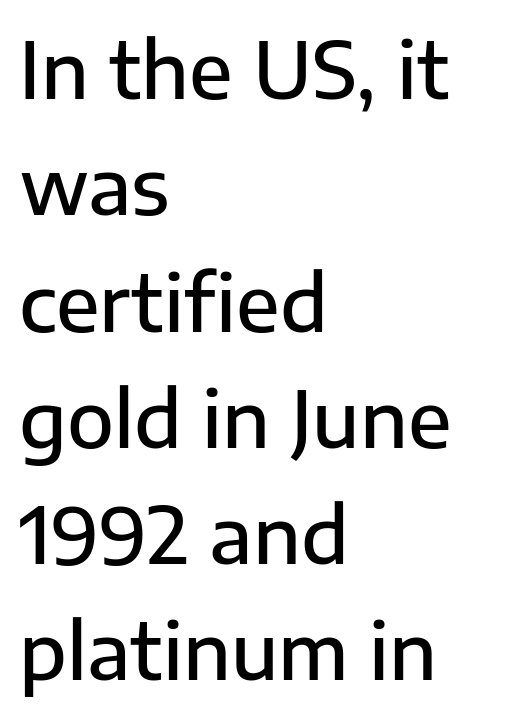
Q: Is the text bold? A: Semi-bold.
Q: Is the text italic (slanted)? A: No, it is upright.
Q: Is the typeface a serif or a sans-serif typeface? A: Sans-serif.
Q: Is the text underlined? A: No.
Q: How is the paragraph aligned? A: Left-aligned.
Q: Is the spacing between letters normal or unusually wide? A: Normal.
Q: Is the spacing between lines tight, normal or loose? A: Normal.
Q: Width (condensed, normal, or wide)? A: Normal.
Q: Stroke contrast? A: Low.
Q: x-height? A: Medium.
Q: Monospaced? A: No.
